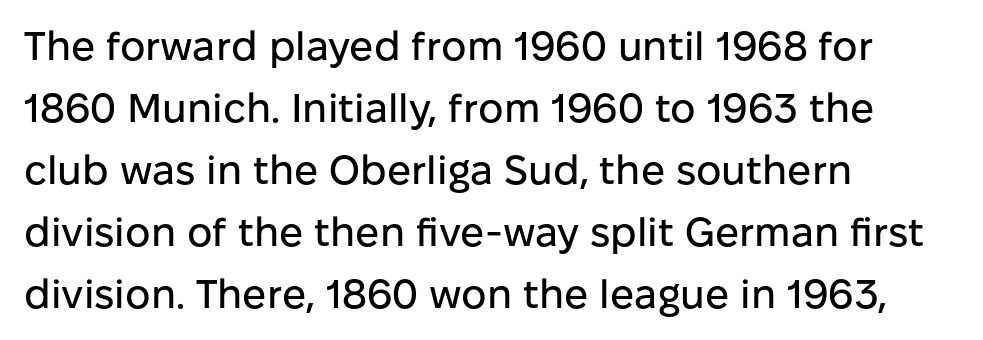
The font family rendered here belongs to the sans-serif group. Do the characters align in a grid? No, the font is proportional. The lines in this sample share a left origin and differ only in where they stop. These lines keep a tight, regular rhythm from letter to letter. Nope, not italic — everything's standing straight.
